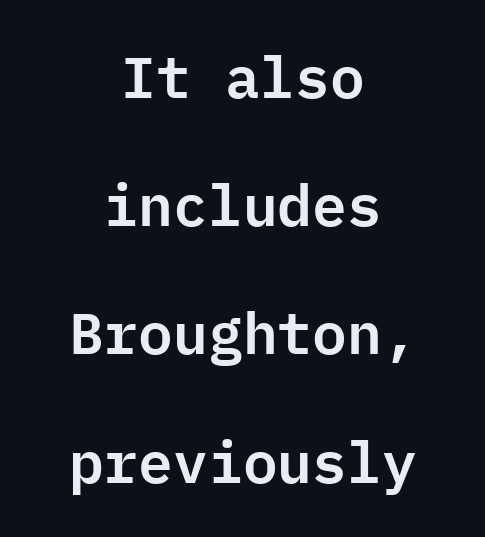
The leading is generous, giving the passage an open texture. Here the designer chose a console-style face with uniform glyph widths. Bare-footed words on every line. The whitespace from short lines is split evenly between both sides.
